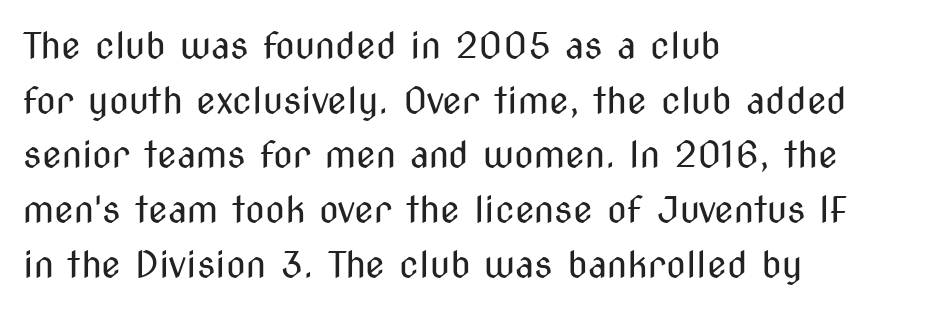
The image shows 36 px regular-weight, condensed sans-serif type, upright; set left-aligned, normal line spacing (1.52x), normal letter spacing, not underlined; medium stroke contrast and a medium x-height.
